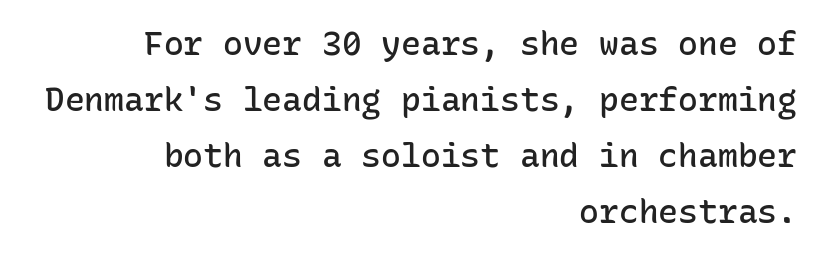
{"serif": "no", "italic": "no", "bold": "semi", "weight": "semibold", "width": "normal", "stroke_contrast": "low", "x_height": "medium", "monospaced": "yes", "underline": "no", "align": "right", "line_spacing": "normal", "line_spacing_ratio": 1.7, "letter_spacing": "normal", "letter_spacing_em": 0.0, "glyph_px": 33}
